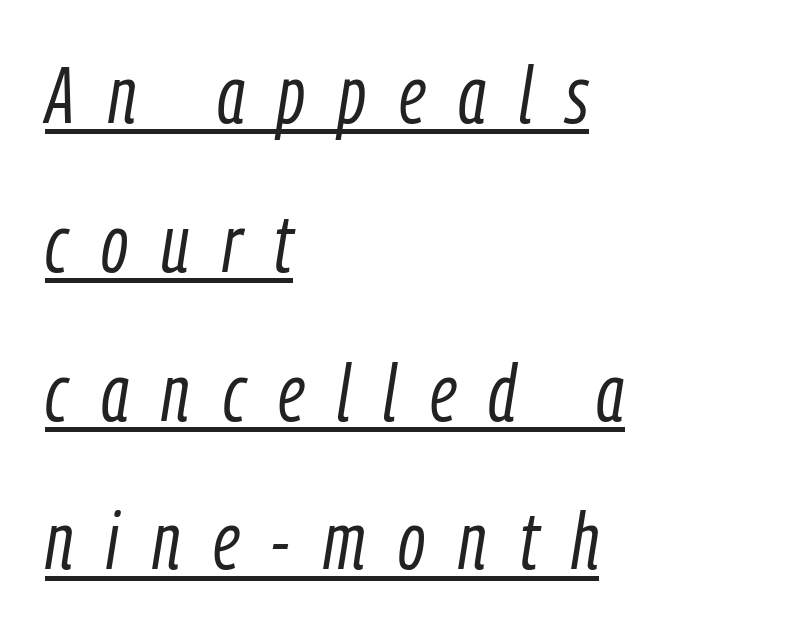
{"italic": "yes", "lean": "right", "slant_degrees": 9, "bold": "no", "weight": "light", "width": "condensed", "stroke_contrast": "low", "x_height": "medium", "monospaced": "no", "underline": "yes", "align": "left", "line_spacing_ratio": 1.86, "letter_spacing": "wide", "letter_spacing_em": 0.41, "glyph_px": 80}
